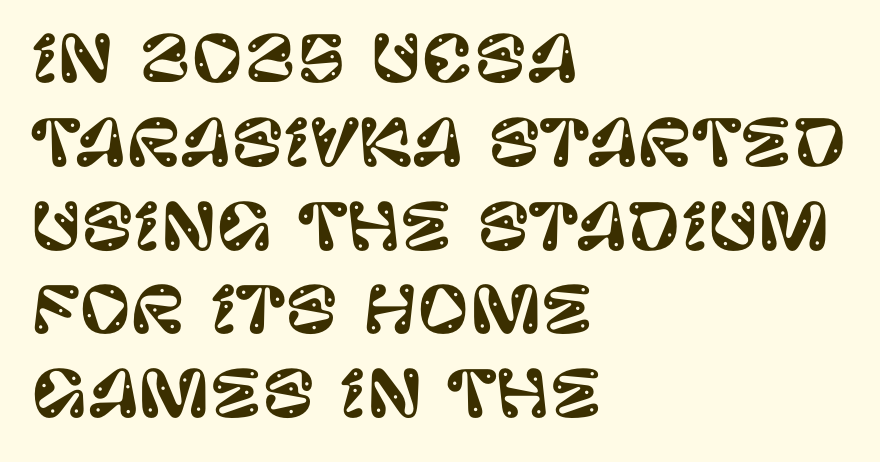
Check the space under the baseline: it is left empty. Note: no serifs on the glyphs. Between one letter and the next there's only the usual sliver of space. Quick note: interline space is typical.
